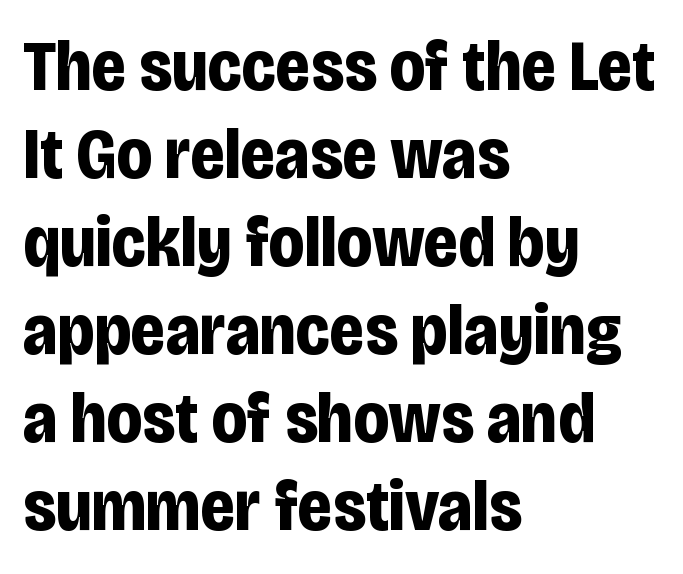
{"serif": "no", "italic": "no", "bold": "yes", "weight": "bold", "width": "condensed", "stroke_contrast": "low", "x_height": "large", "monospaced": "no", "underline": "no", "align": "left", "line_spacing_ratio": 1.24, "letter_spacing": "normal", "letter_spacing_em": 0.0, "glyph_px": 71}
